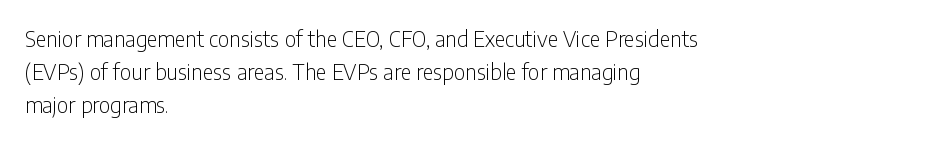
{"italic": "no", "bold": "no", "underline": "no", "align": "left", "line_spacing": "normal", "line_spacing_ratio": 1.58, "letter_spacing": "normal", "letter_spacing_em": 0.0, "glyph_px": 21}
